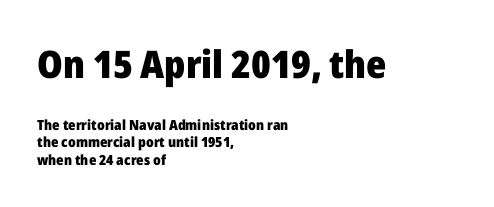
Q: Is the text bold? A: Yes.
Q: Is the text italic (slanted)? A: No, it is upright.
Q: Is the typeface a serif or a sans-serif typeface? A: Sans-serif.
Q: Is the text underlined? A: No.
Q: How is the paragraph aligned? A: Left-aligned.
Q: Is the spacing between letters normal or unusually wide? A: Normal.
Q: Is the spacing between lines tight, normal or loose? A: Normal.
Q: Which block of text is set in a larger size, the first (top) or the second (bottom)? A: The first (top) one.
Q: Width (condensed, normal, or wide)? A: Normal.
Q: Stroke contrast? A: Low.
Q: x-height? A: Medium.
Q: Monospaced? A: No.
